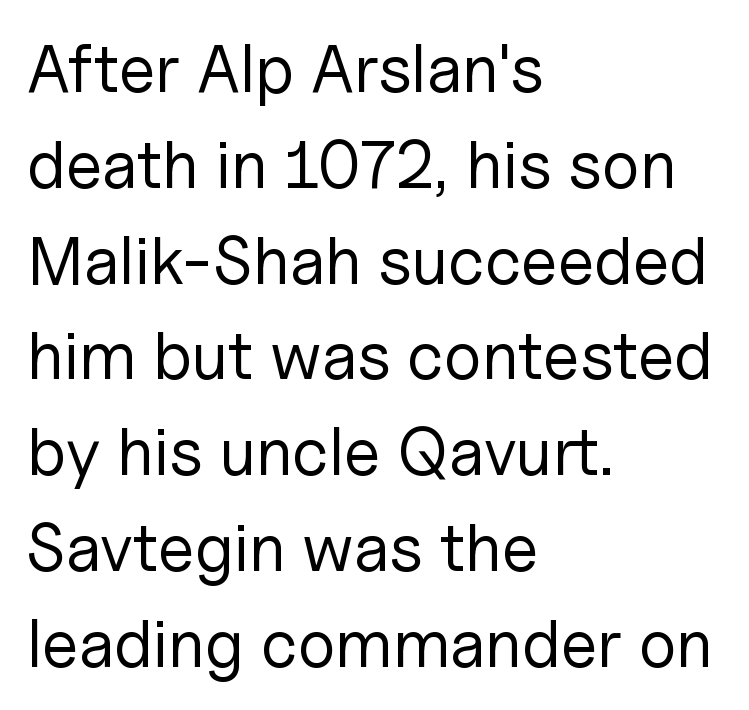
Horizontal bands of white between lines are of average thickness. Is this a fixed-width face? No — the glyphs have proportional, varying widths. Compared with a centered layout, this one pins lines to the left instead. Font category for this specimen: sans-serif. Weight class: somewhere from thin through regular. Every stem runs plumb, perpendicular to the baseline.
